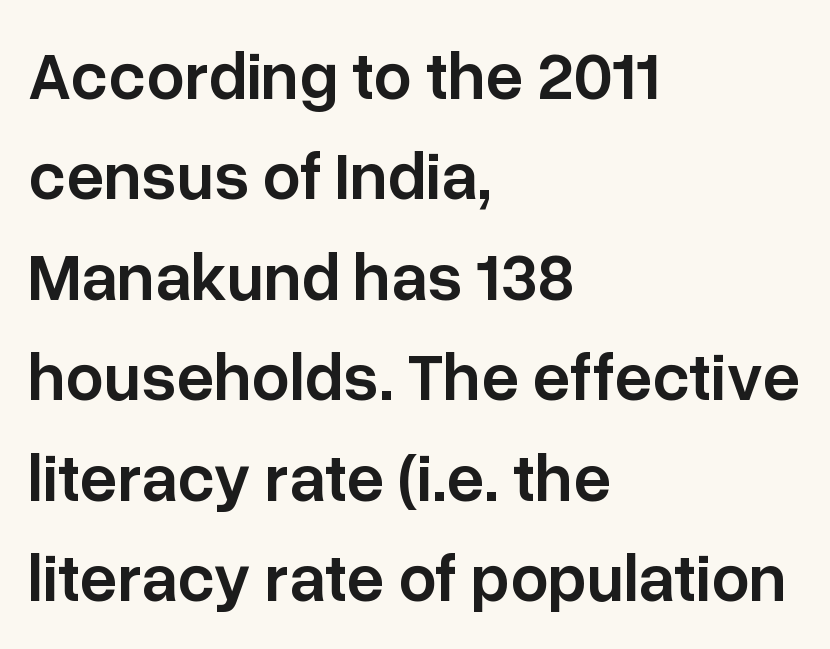
The image shows 67 px semibold sans-serif type, upright; set left-aligned, normal line spacing (1.5x), normal letter spacing, not underlined; low stroke contrast and a medium x-height.
